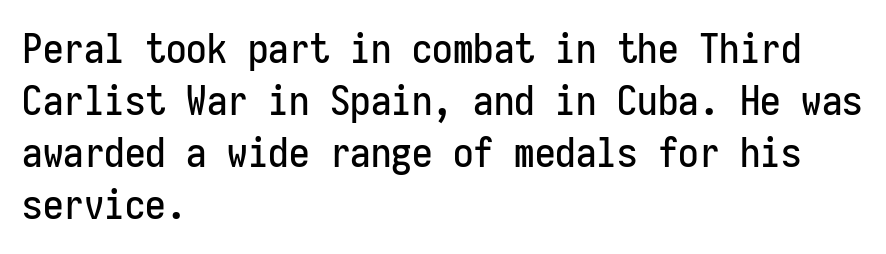
The image shows 41 px condensed sans-serif type, upright, monospaced; set left-aligned, normal line spacing (1.27x), normal letter spacing, not underlined; low stroke contrast and a medium x-height.
